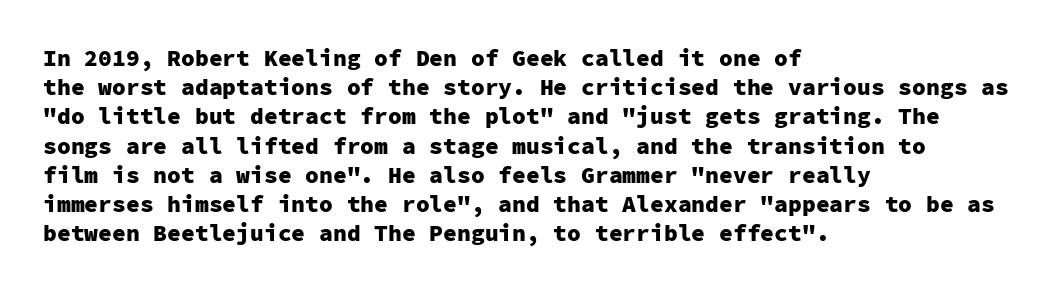
The image shows 23 px bold type, upright; set left-aligned, normal line spacing (1.27x), normal letter spacing, not underlined.
